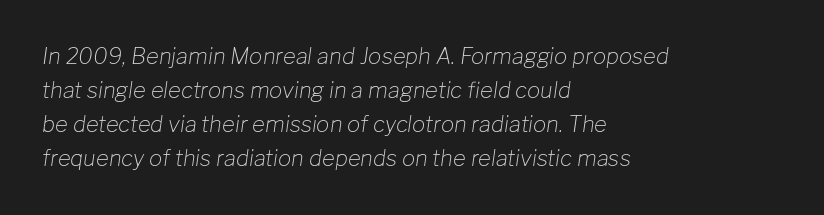
Yep, that's italic — everything's leaning. Does extra space separate the letters? No, they use regular spacing. Letters have the restrained weight of plain body copy at most. What's the leading like? Ordinary, nothing unusual. Honestly, there is no underline to notice here at all.
